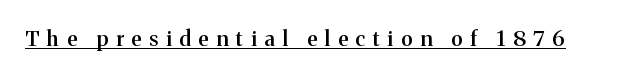
Caption: expanded tracking, letters set apart. A roman cut, with each character standing at attention. The glyphs are accompanied by a horizontal stroke just below them. Typesetter's note: demi weight, one step under bold.
